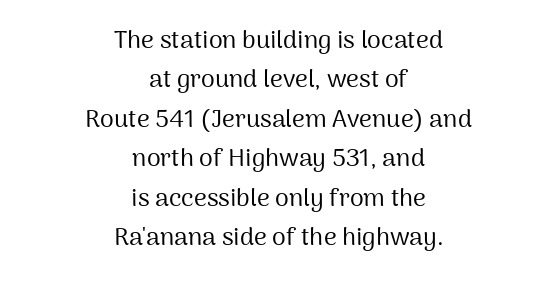
Letters have the restrained weight of plain body copy at most. Each new line begins a customary step beneath the previous one. The letters stand straight up with perfectly vertical stems. A bare baseline throughout the passage. Nothing unusual about the tracking: characters are spaced as the font intends. The rag falls on both sides of this text block equally.
